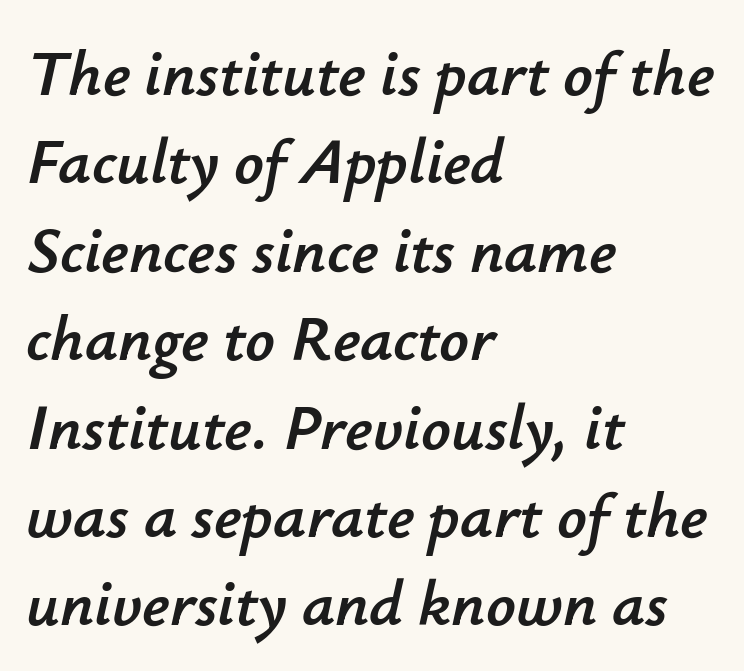
Anything drawn beneath the words? Only blank space. The passage shown is typed in a proportional face where columns would drift. Glyph-to-glyph distance matches everyday printed text. A classic flush-left, rag-right setting is used for this passage. This is oblique type, the kind used for emphasis or titles.
